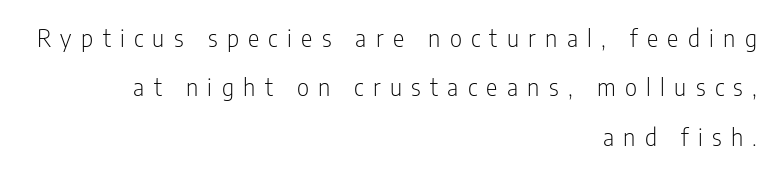
Q: Is the text bold? A: No.
Q: Is the text italic (slanted)? A: No, it is upright.
Q: Is the text underlined? A: No.
Q: How is the paragraph aligned? A: Right-aligned.
Q: Is the spacing between letters normal or unusually wide? A: Unusually wide.
Q: Is the spacing between lines tight, normal or loose? A: Loose.
